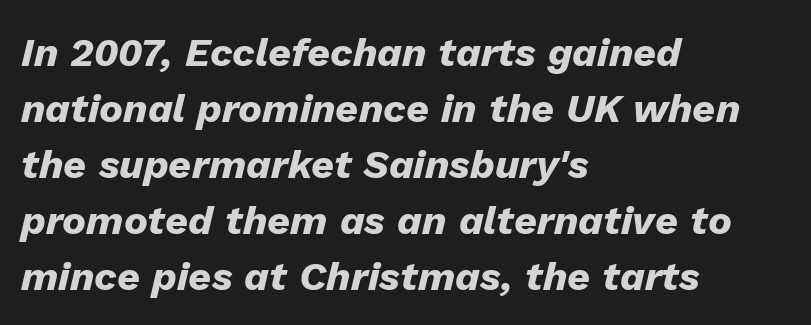
{"italic": "yes", "lean": "right", "slant_degrees": 13, "bold": "yes", "weight": "heavy", "width": "normal", "stroke_contrast": "low", "x_height": "medium", "monospaced": "no", "underline": "no", "align": "left", "line_spacing": "normal", "line_spacing_ratio": 1.4, "letter_spacing": "normal", "letter_spacing_em": 0.0, "glyph_px": 40}
